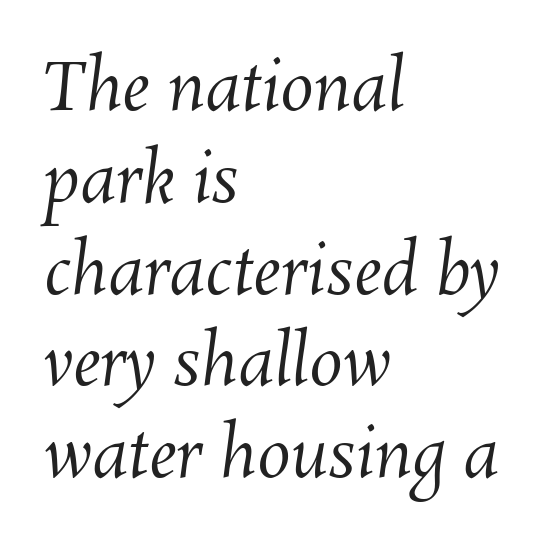
{"bold": "no", "weight": "regular", "width": "normal", "stroke_contrast": "medium", "x_height": "medium", "monospaced": "no", "underline": "no", "align": "left", "line_spacing": "normal", "line_spacing_ratio": 1.37, "letter_spacing": "normal", "letter_spacing_em": 0.0, "glyph_px": 67}
